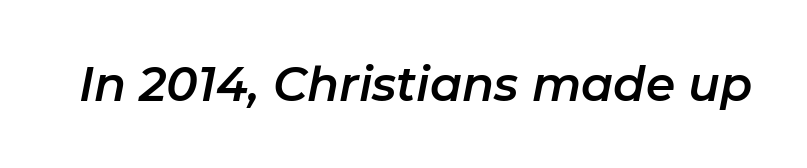
{"italic": "yes", "lean": "right", "slant_degrees": 11, "width": "normal", "stroke_contrast": "low", "x_height": "medium", "monospaced": "no", "underline": "no", "letter_spacing": "normal", "letter_spacing_em": 0.0, "glyph_px": 47}
